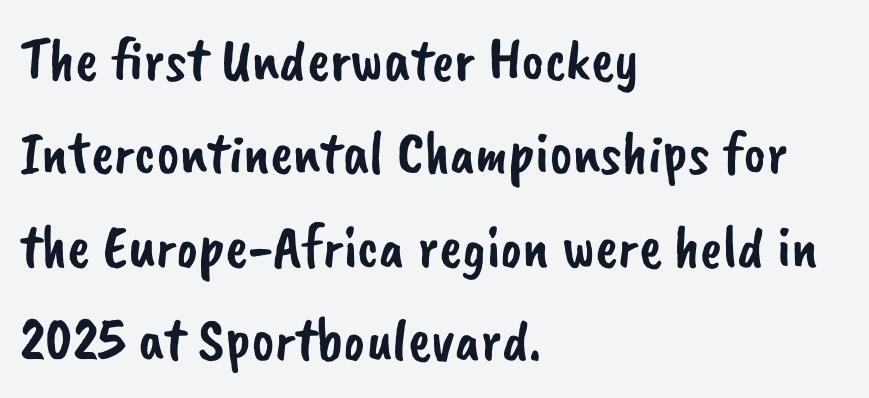
The letters sit at their default tracking, neither squeezed nor spread. Leading: standard. Bare-footed words on every line. Nope, no serifs anywhere on these letters. Think of a printed novel: that variable character pitch is what you see here.
